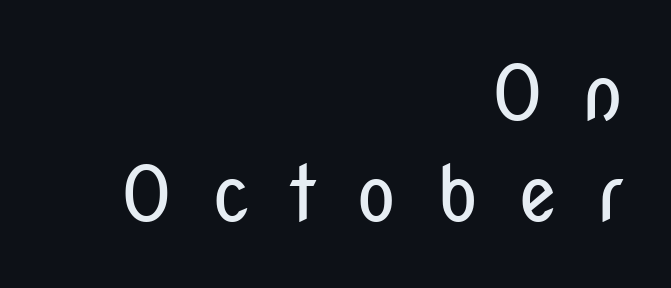
Q: Is the text bold? A: No.
Q: Is the text italic (slanted)? A: No, it is upright.
Q: Is the typeface a serif or a sans-serif typeface? A: Sans-serif.
Q: Is the text underlined? A: No.
Q: How is the paragraph aligned? A: Right-aligned.
Q: Is the spacing between letters normal or unusually wide? A: Unusually wide.
Q: Is the spacing between lines tight, normal or loose? A: Normal.
Q: Width (condensed, normal, or wide)? A: Condensed.
Q: Stroke contrast? A: Low.
Q: x-height? A: Medium.
Q: Monospaced? A: No.
